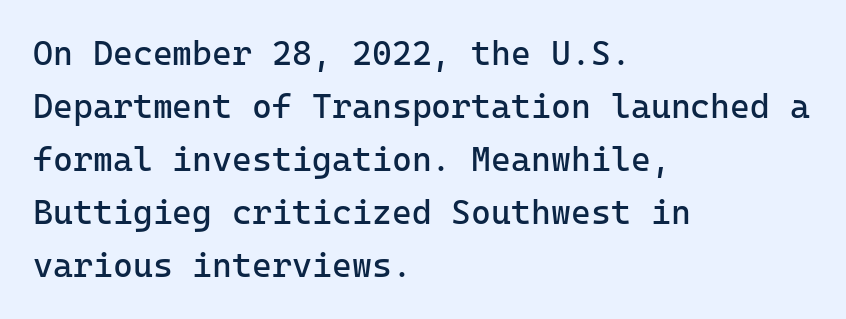
Q: Is the text bold? A: No.
Q: Is the text italic (slanted)? A: No, it is upright.
Q: Is the typeface a serif or a sans-serif typeface? A: Sans-serif.
Q: Is the text underlined? A: No.
Q: How is the paragraph aligned? A: Left-aligned.
Q: Is the spacing between letters normal or unusually wide? A: Normal.
Q: Is the spacing between lines tight, normal or loose? A: Normal.
Q: Width (condensed, normal, or wide)? A: Normal.
Q: Stroke contrast? A: Low.
Q: x-height? A: Medium.
